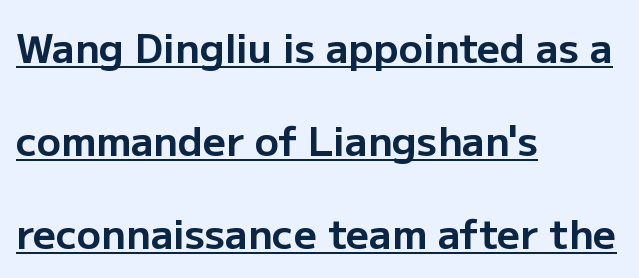
Q: Is the text bold? A: Yes.
Q: Is the text italic (slanted)? A: No, it is upright.
Q: Is the typeface a serif or a sans-serif typeface? A: Sans-serif.
Q: Is the text underlined? A: Yes.
Q: How is the paragraph aligned? A: Left-aligned.
Q: Is the spacing between letters normal or unusually wide? A: Normal.
Q: Is the spacing between lines tight, normal or loose? A: Loose.
Q: Width (condensed, normal, or wide)? A: Normal.
Q: Stroke contrast? A: Low.
Q: x-height? A: Medium.
Q: Monospaced? A: No.
